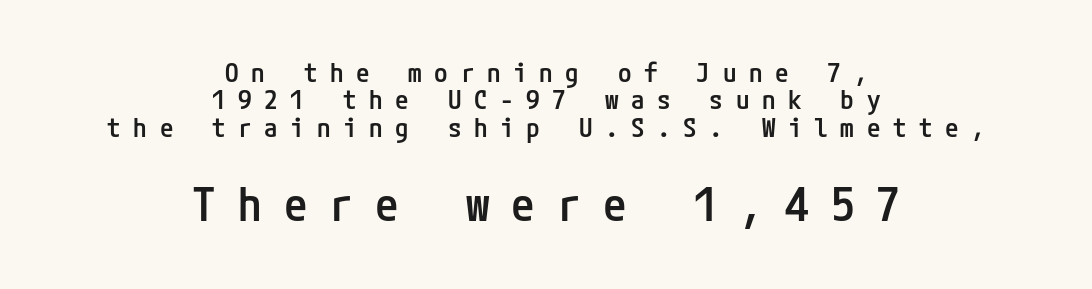
Baseline-to-baseline distance is barely more than the letter height. The sample has been set in demibold, a notch under bold. Someone cranked the tracking dial way up on this one. The lines in this sample share a center point and differ in where they start and stop. Check where the strokes stop: nothing finishes them off — pure sans. Beneath every word, the page is bare.
